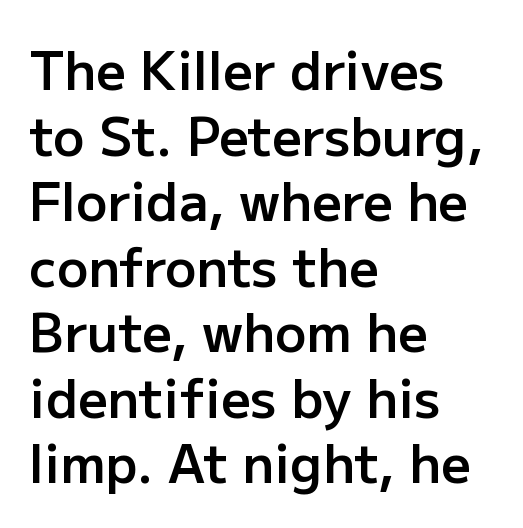
The image shows 52 px semibold sans-serif type, upright; set left-aligned, normal line spacing (1.26x), normal letter spacing, not underlined; low stroke contrast and a medium x-height.
